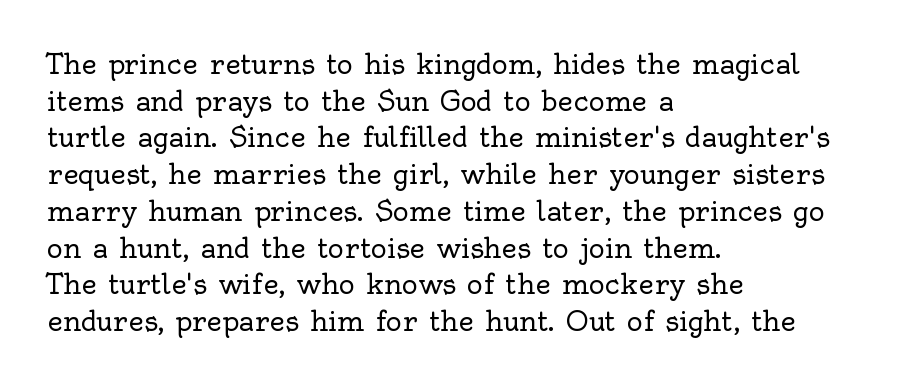
Reading down the block, your eye returns to a fixed left position each line. Do the letters lean? They stand straight. The strip under each line holds only bare page. Bold? No — there's no thickening of the strokes. Line spacing here is normal. Glyph-to-glyph distance matches everyday printed text.
